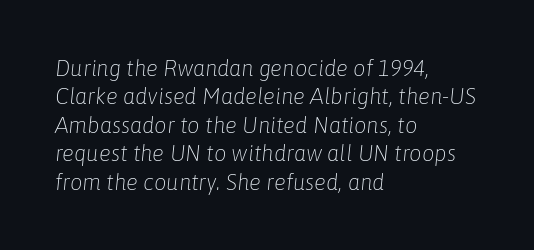
Leading matches the norm, producing a regular column. Typeset ragged right — the left edge is the straight one. Any mark beneath the type? The region is blank. A typesetter would call this zero additional tracking.
